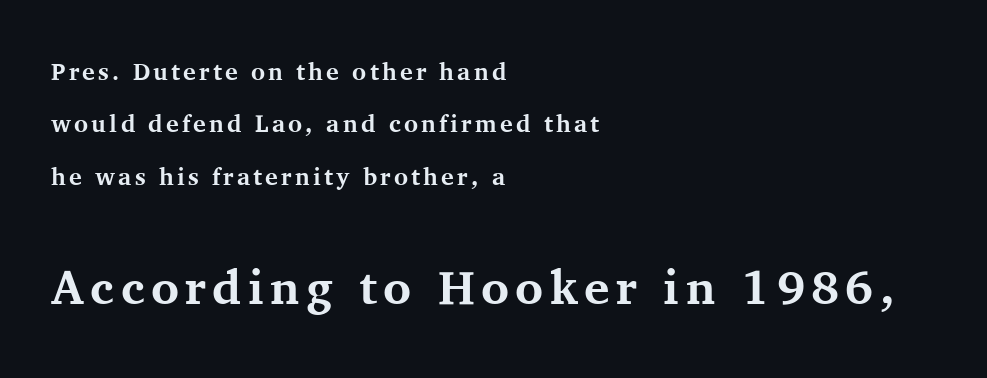
The image shows 48 px bold serif type, upright; set left-aligned, loose line spacing (2.18x), not underlined; the second (bottom) block is 2.0x larger; medium stroke contrast and a medium x-height.
